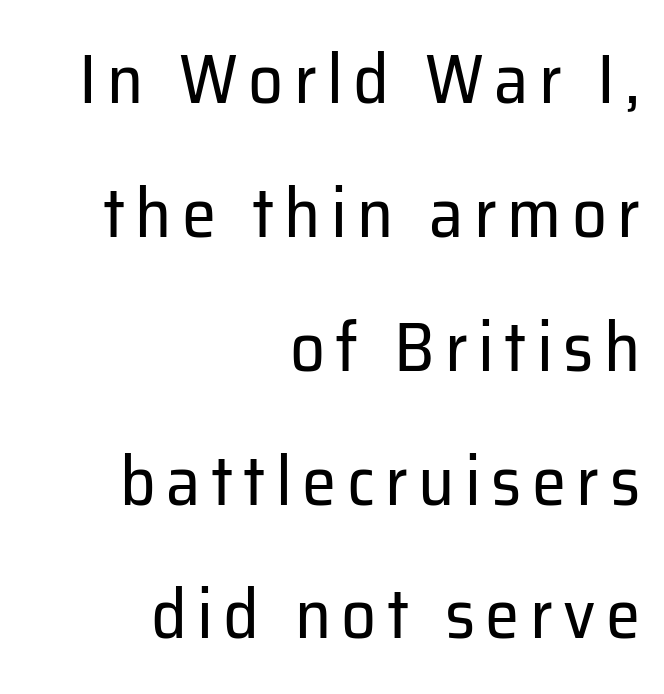
{"serif": "no", "italic": "no", "bold": "no", "weight": "regular", "width": "normal", "stroke_contrast": "low", "x_height": "medium", "monospaced": "no", "underline": "no", "align": "right", "line_spacing": "loose", "line_spacing_ratio": 1.94, "glyph_px": 69}
